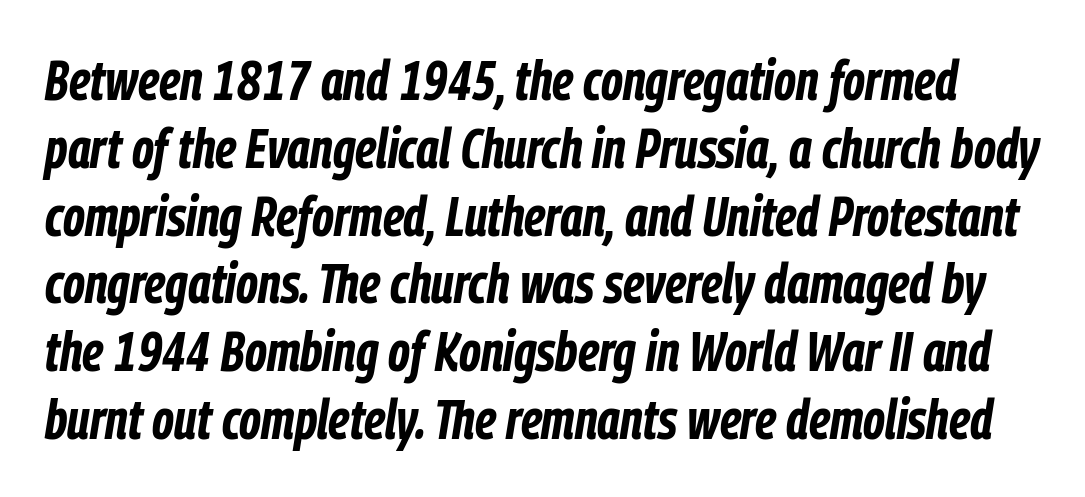
Italic? Definitely — the glyphs are oblique. Do the characters align in a grid? No, the font is proportional. Words appear dense and cohesive because spacing is normal. The passage shown is emphatically bold. Descender tails drop into unmarked territory.
